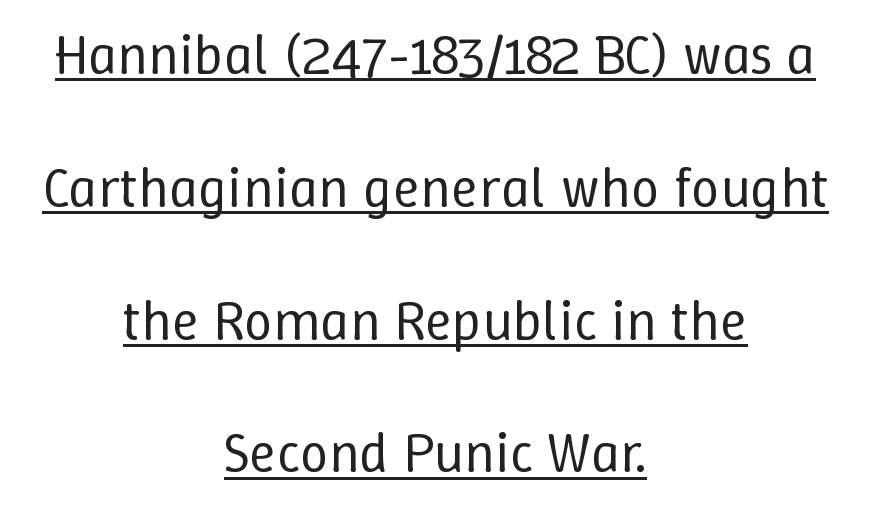
This sample carries an underscore along the baseline area. The cut favours lightness, reaching ordinary text weight at its darkest. Ascenders rise straight up at ninety degrees. No extra tracking has been applied to these lines. Varying glyph widths throughout — classic text-font behaviour.
